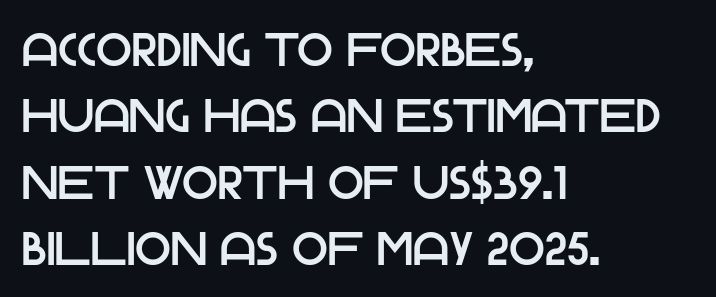
Q: Is the text italic (slanted)? A: No, it is upright.
Q: Is the typeface a serif or a sans-serif typeface? A: Sans-serif.
Q: Is the text underlined? A: No.
Q: How is the paragraph aligned? A: Left-aligned.
Q: Is the spacing between letters normal or unusually wide? A: Normal.
Q: Is the spacing between lines tight, normal or loose? A: Normal.
Q: Width (condensed, normal, or wide)? A: Normal.
Q: Stroke contrast? A: Low.
Q: x-height? A: Large.
Q: Monospaced? A: No.
